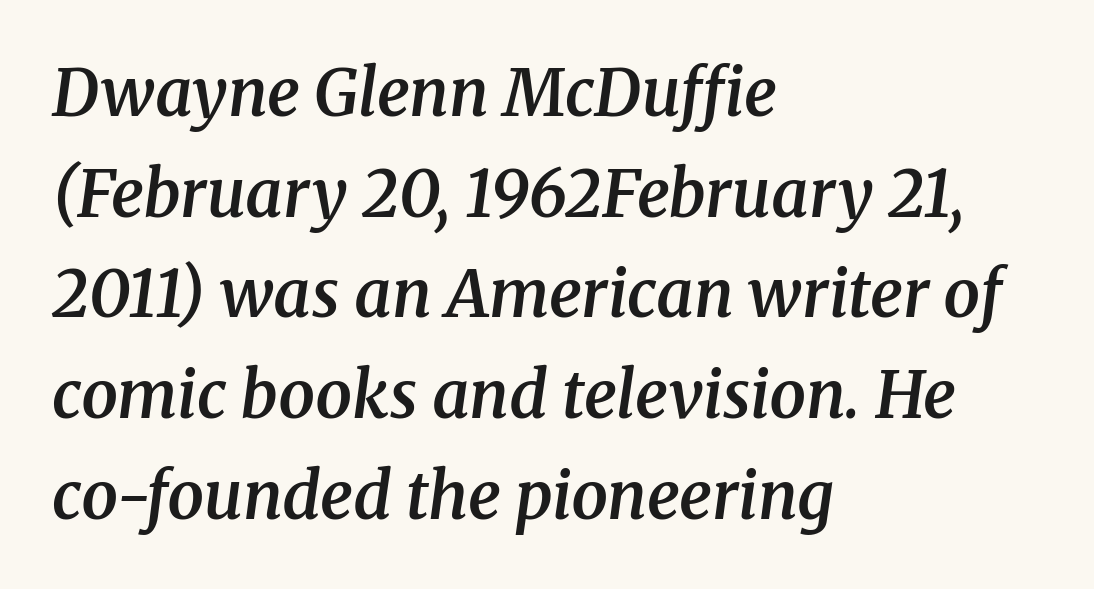
Q: Is the text bold? A: Semi-bold.
Q: Is the text italic (slanted)? A: Yes, it leans right by about 8 degrees.
Q: Is the typeface a serif or a sans-serif typeface? A: Serif.
Q: Is the text underlined? A: No.
Q: How is the paragraph aligned? A: Left-aligned.
Q: Is the spacing between letters normal or unusually wide? A: Normal.
Q: Is the spacing between lines tight, normal or loose? A: Normal.
Q: Width (condensed, normal, or wide)? A: Normal.
Q: Stroke contrast? A: Medium.
Q: x-height? A: Medium.
Q: Monospaced? A: No.
